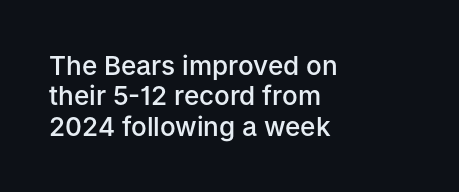
Q: Is the text bold? A: Semi-bold.
Q: Is the text italic (slanted)? A: No, it is upright.
Q: Is the text underlined? A: No.
Q: How is the paragraph aligned? A: Left-aligned.
Q: Is the spacing between letters normal or unusually wide? A: Normal.
